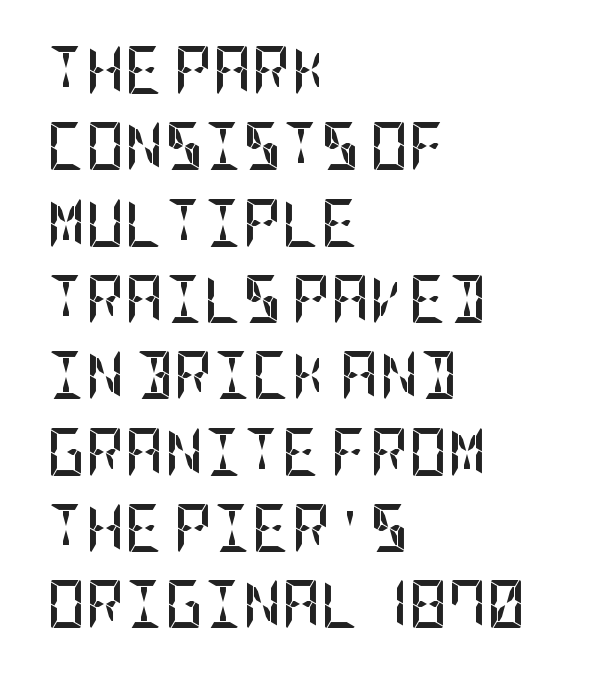
{"serif": "no", "italic": "no", "bold": "yes", "weight": "semibold", "width": "condensed", "stroke_contrast": "low", "x_height": "large", "underline": "no", "align": "left", "line_spacing": "normal", "line_spacing_ratio": 1.59, "letter_spacing": "normal", "letter_spacing_em": 0.0, "glyph_px": 48}
